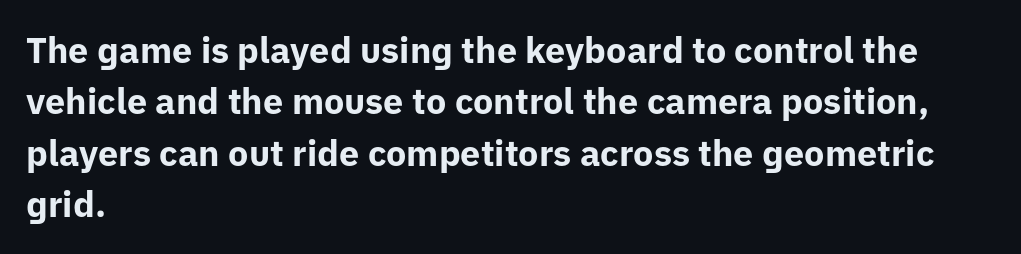
Words appear dense and cohesive because spacing is normal. This sample has the flowing, uneven cadence of proportional lettering. Underline: absent. The text was rendered using a sans face with plain stroke endings. Honestly, the row spacing looks completely unremarkable. Is there any slant? The stems are plumb.
